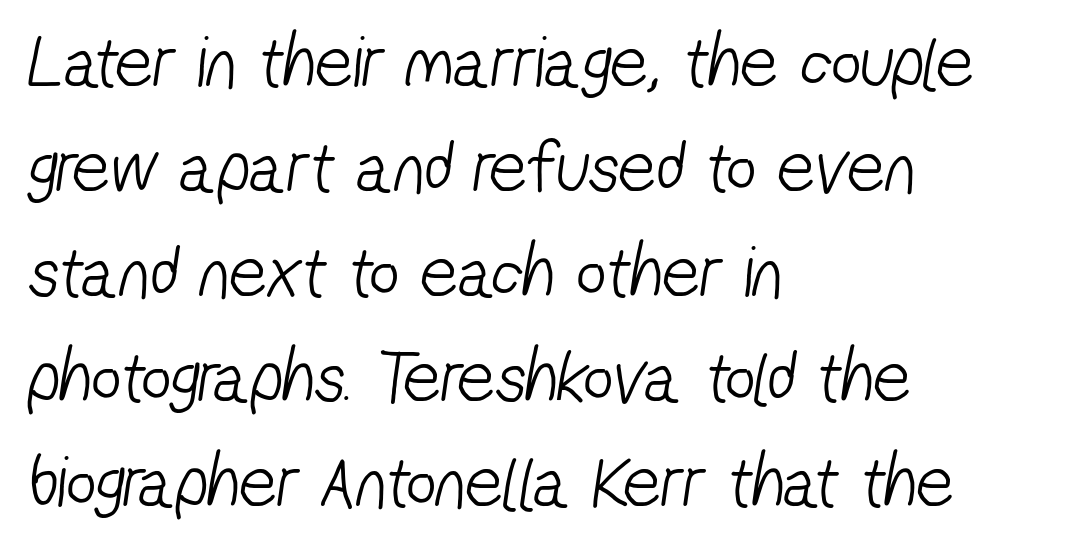
Q: Is the text bold? A: No.
Q: Is the typeface a serif or a sans-serif typeface? A: Sans-serif.
Q: Is the text underlined? A: No.
Q: How is the paragraph aligned? A: Left-aligned.
Q: Is the spacing between letters normal or unusually wide? A: Normal.
Q: Is the spacing between lines tight, normal or loose? A: Normal.
Q: Width (condensed, normal, or wide)? A: Condensed.
Q: Stroke contrast? A: Low.
Q: x-height? A: Medium.
Q: Monospaced? A: No.
